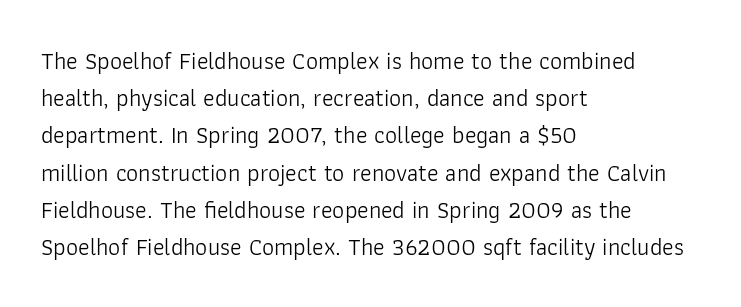
Q: Is the text bold? A: No.
Q: Is the text italic (slanted)? A: No, it is upright.
Q: Is the text underlined? A: No.
Q: How is the paragraph aligned? A: Left-aligned.
Q: Is the spacing between letters normal or unusually wide? A: Normal.
Q: Is the spacing between lines tight, normal or loose? A: Normal.
